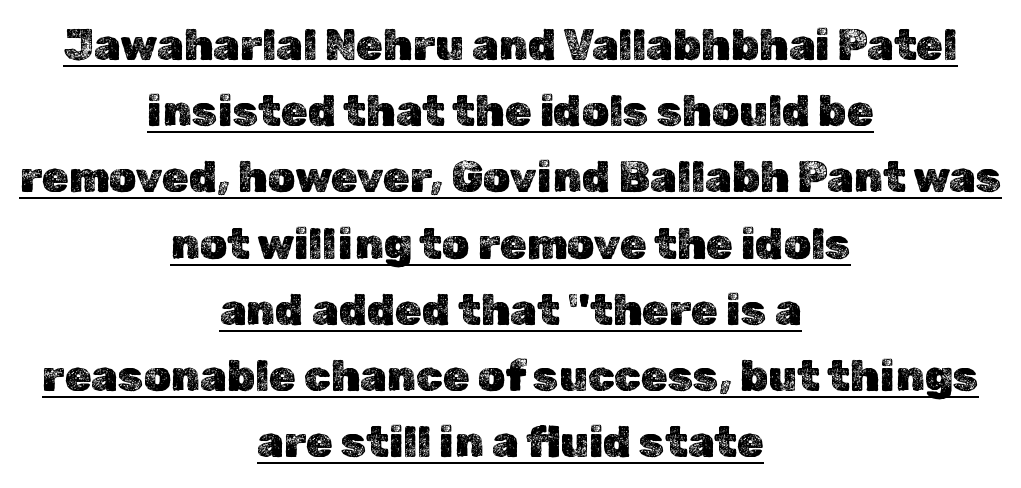
Q: Is the text italic (slanted)? A: No, it is upright.
Q: Is the text underlined? A: Yes.
Q: How is the paragraph aligned? A: Centered.
Q: Is the spacing between letters normal or unusually wide? A: Normal.
Q: Is the spacing between lines tight, normal or loose? A: Normal.
Q: Width (condensed, normal, or wide)? A: Normal.
Q: x-height? A: Medium.
Q: Monospaced? A: No.
